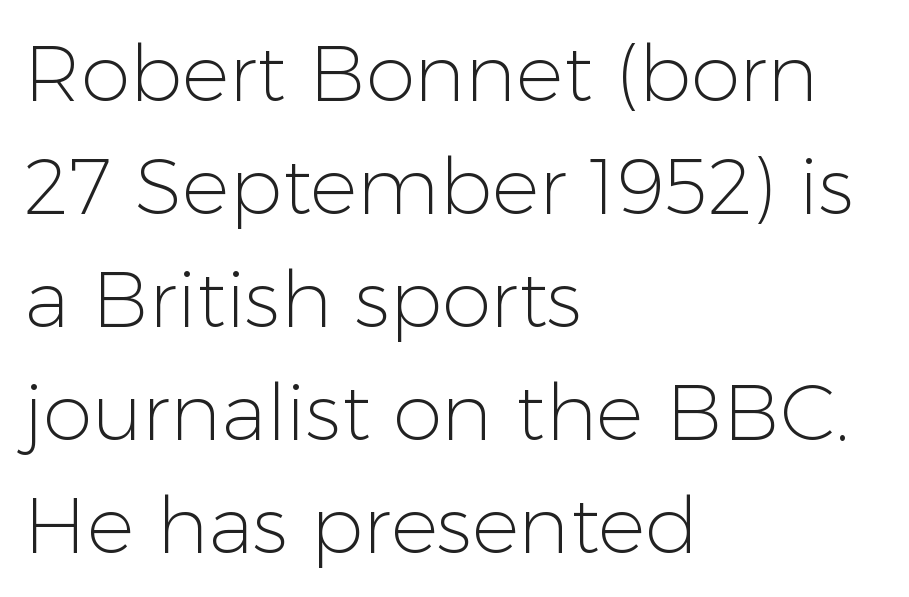
Q: Is the text bold? A: No.
Q: Is the text italic (slanted)? A: No, it is upright.
Q: Is the typeface a serif or a sans-serif typeface? A: Sans-serif.
Q: Is the text underlined? A: No.
Q: How is the paragraph aligned? A: Left-aligned.
Q: Is the spacing between letters normal or unusually wide? A: Normal.
Q: Is the spacing between lines tight, normal or loose? A: Normal.
Q: Width (condensed, normal, or wide)? A: Normal.
Q: Stroke contrast? A: Low.
Q: x-height? A: Medium.
Q: Monospaced? A: No.
